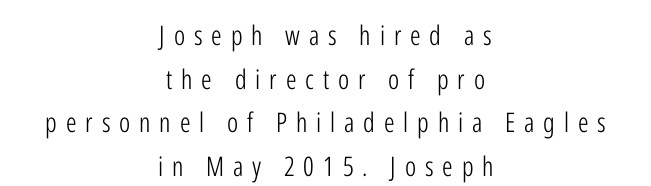
{"italic": "no", "bold": "no", "underline": "no", "align": "center", "line_spacing": "normal", "line_spacing_ratio": 1.62, "letter_spacing": "wide", "letter_spacing_em": 0.33, "glyph_px": 27}
